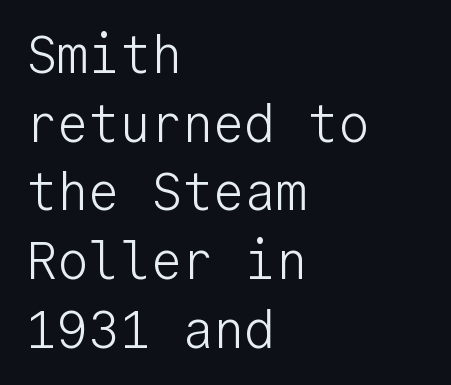
The image shows 52 px light sans-serif type, upright, monospaced; set left-aligned, normal line spacing (1.32x), normal letter spacing, not underlined; low stroke contrast and a medium x-height.
